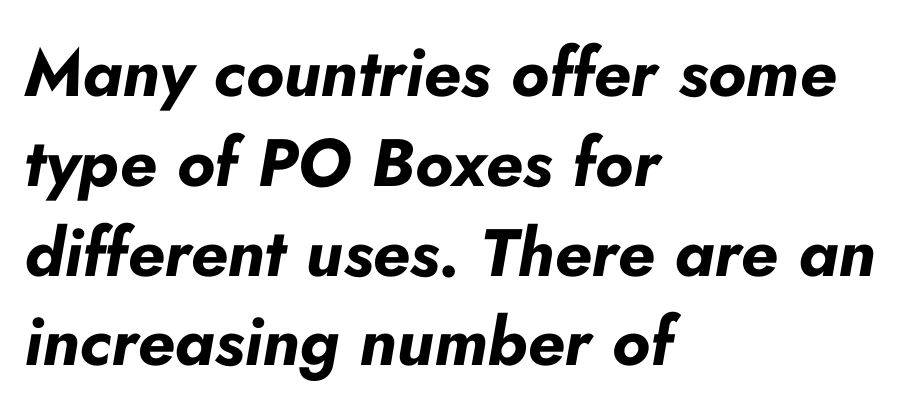
Q: Is the text bold? A: Yes.
Q: Is the text italic (slanted)? A: Yes, it leans right by about 10 degrees.
Q: Is the text underlined? A: No.
Q: How is the paragraph aligned? A: Left-aligned.
Q: Is the spacing between letters normal or unusually wide? A: Normal.
Q: Is the spacing between lines tight, normal or loose? A: Normal.
Q: Width (condensed, normal, or wide)? A: Normal.
Q: Stroke contrast? A: Low.
Q: x-height? A: Small.
Q: Monospaced? A: No.
